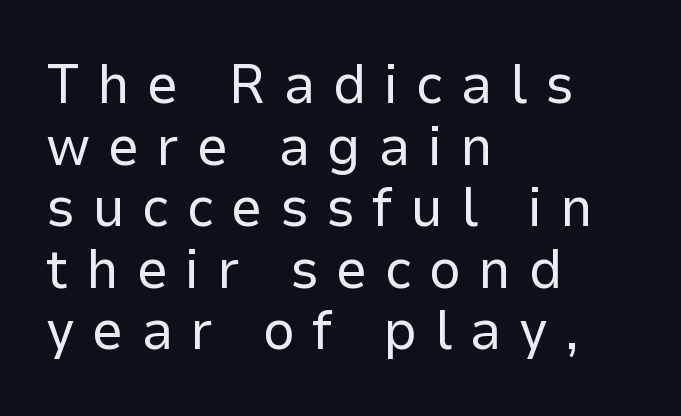
The image shows 56 px regular-weight sans-serif type, upright; set left-aligned, tight line spacing (1.1x), unusually wide letter spacing (+0.31 em), not underlined; low stroke contrast and a medium x-height.
